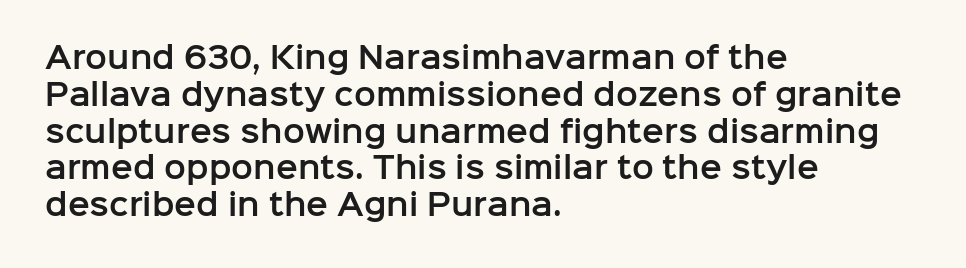
Students, note that the glyphs here touch the page at normal intervals. Lines of text with bare space underneath. Think of a printed novel: that variable character pitch is what you see here. Look at the bottom of the vertical strokes: they stop flat, with no serifs.
